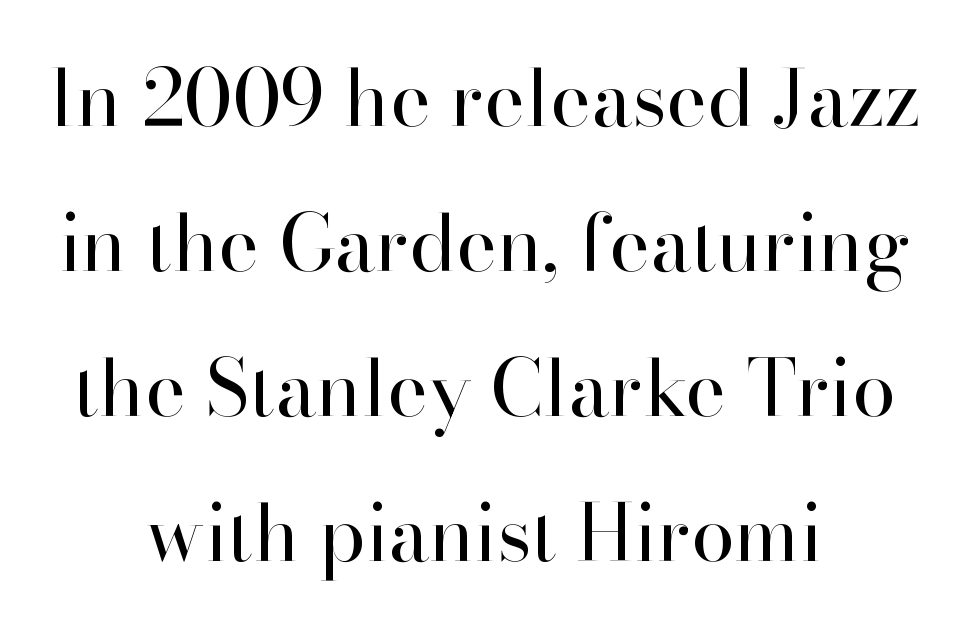
{"serif": "yes", "italic": "no", "bold": "no", "weight": "regular", "width": "normal", "stroke_contrast": "high", "x_height": "small", "monospaced": "no", "underline": "no", "align": "center", "line_spacing_ratio": 1.86, "letter_spacing": "normal", "letter_spacing_em": 0.0, "glyph_px": 78}
